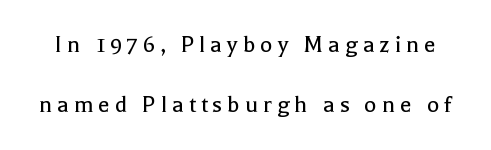
The image shows 26 px text type, upright; set loose line spacing (2.32x), not underlined.
